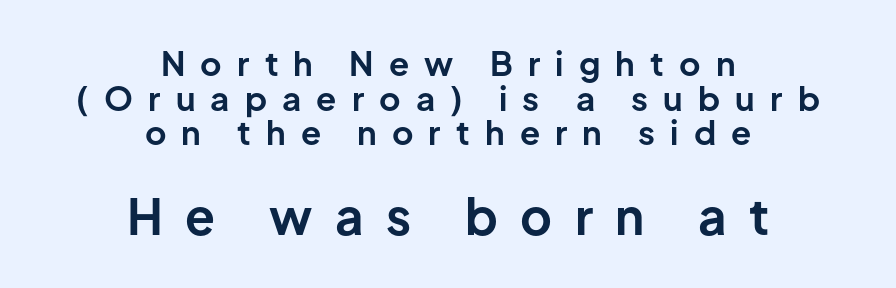
A full-strength bold gives these letters their thick strokes. The font family rendered here belongs to the sans-serif group. Tightly led — the rows are bunched. Block two is the big one; block one sits smaller above it. The passage shown is not underscored anywhere.
